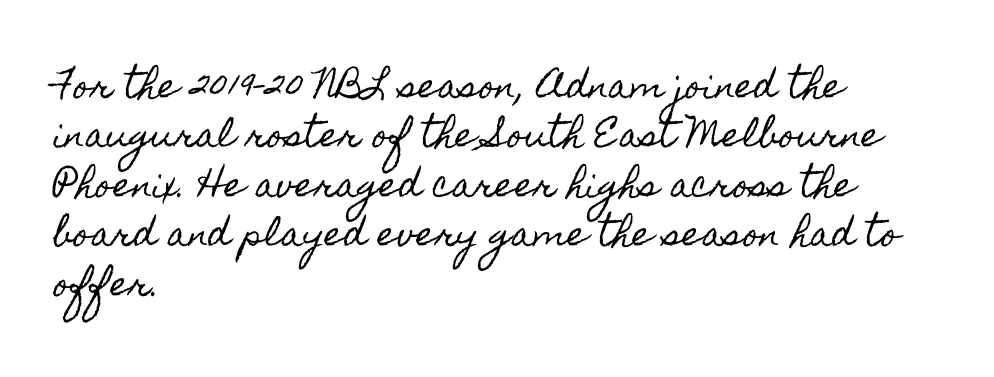
{"width": "condensed", "x_height": "small", "monospaced": "no", "underline": "no", "align": "left", "line_spacing": "normal", "line_spacing_ratio": 1.5, "letter_spacing": "normal", "letter_spacing_em": 0.0, "glyph_px": 33}
